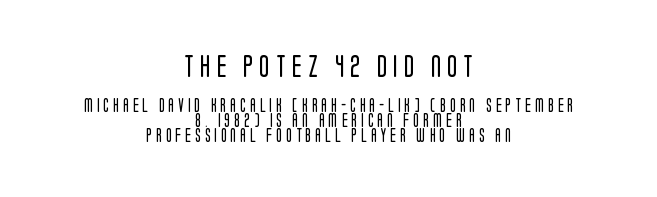
{"italic": "no", "bold": "no", "underline": "no", "align": "center", "line_spacing": "tight", "line_spacing_ratio": 1.08, "letter_spacing": "wide", "letter_spacing_em": 0.27, "larger_block": "first", "size_ratio": 1.64, "glyph_px": 23}
